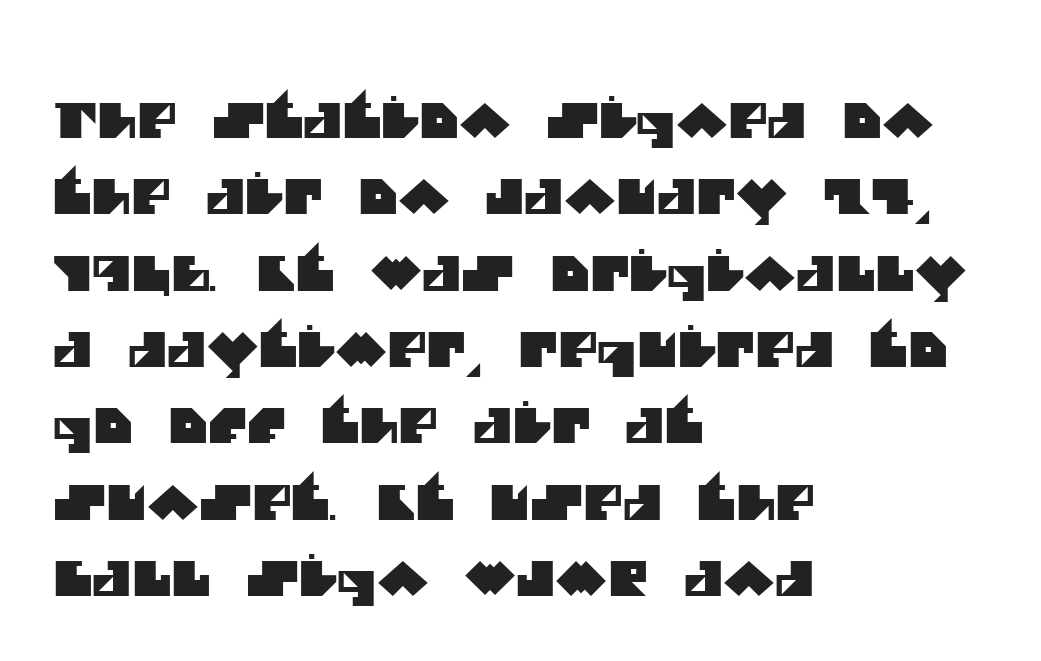
Q: Is the typeface a serif or a sans-serif typeface? A: Sans-serif.
Q: Is the text underlined? A: No.
Q: How is the paragraph aligned? A: Left-aligned.
Q: Is the spacing between letters normal or unusually wide? A: Normal.
Q: Is the spacing between lines tight, normal or loose? A: Normal.
Q: Width (condensed, normal, or wide)? A: Normal.
Q: Stroke contrast? A: Medium.
Q: x-height? A: Large.
Q: Monospaced? A: No.
